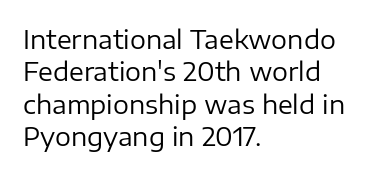
{"italic": "no", "bold": "no", "underline": "no", "align": "left", "line_spacing": "normal", "line_spacing_ratio": 1.3, "letter_spacing": "normal", "letter_spacing_em": 0.0, "glyph_px": 25}
